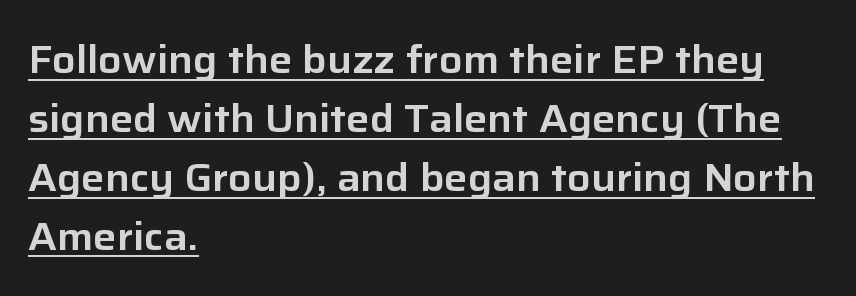
Q: Is the text italic (slanted)? A: No, it is upright.
Q: Is the typeface a serif or a sans-serif typeface? A: Sans-serif.
Q: Is the text underlined? A: Yes.
Q: How is the paragraph aligned? A: Left-aligned.
Q: Is the spacing between letters normal or unusually wide? A: Normal.
Q: Is the spacing between lines tight, normal or loose? A: Normal.
Q: Width (condensed, normal, or wide)? A: Normal.
Q: Stroke contrast? A: Low.
Q: x-height? A: Medium.
Q: Monospaced? A: No.
